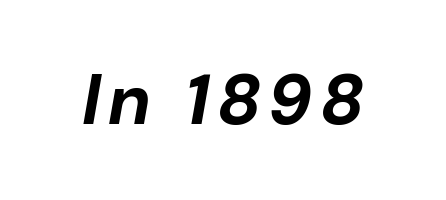
Q: Is the text bold? A: Yes.
Q: Is the text italic (slanted)? A: Yes, it leans right by about 10 degrees.
Q: Is the text underlined? A: No.
Q: Width (condensed, normal, or wide)? A: Normal.
Q: Stroke contrast? A: Low.
Q: x-height? A: Medium.
Q: Monospaced? A: No.
